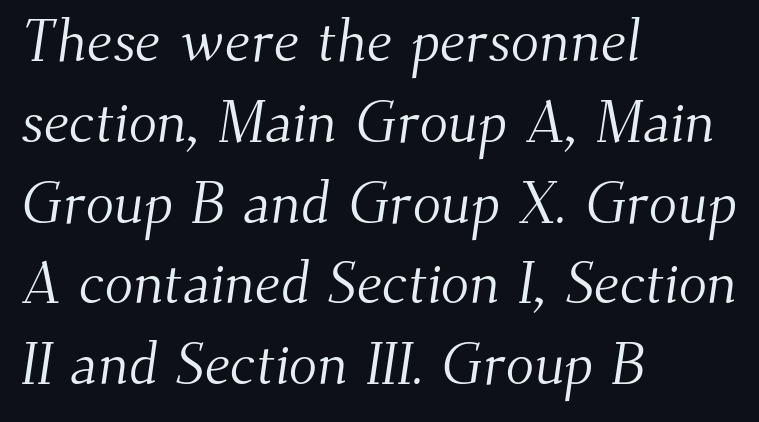
Check under the words: just untouched page. Yep, those are serifs on the letters. The line-height multiplier appears to be the usual default. Proportional: the letters do not fall into vertical columns. No chunkiness to these letters — they're not bold. Characters follow at the spacing the type designer built in.
